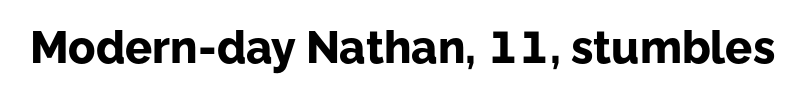
Q: Is the text bold? A: Yes.
Q: Is the text italic (slanted)? A: No, it is upright.
Q: Is the typeface a serif or a sans-serif typeface? A: Sans-serif.
Q: Is the text underlined? A: No.
Q: Is the spacing between letters normal or unusually wide? A: Normal.
Q: Width (condensed, normal, or wide)? A: Normal.
Q: Stroke contrast? A: Low.
Q: x-height? A: Medium.
Q: Monospaced? A: No.
